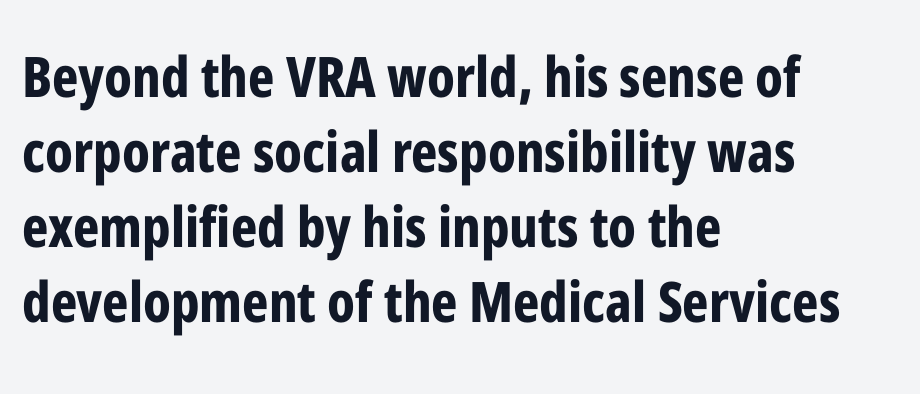
Q: Is the text bold? A: Yes.
Q: Is the text italic (slanted)? A: No, it is upright.
Q: Is the typeface a serif or a sans-serif typeface? A: Sans-serif.
Q: Is the text underlined? A: No.
Q: How is the paragraph aligned? A: Left-aligned.
Q: Is the spacing between letters normal or unusually wide? A: Normal.
Q: Is the spacing between lines tight, normal or loose? A: Normal.
Q: Width (condensed, normal, or wide)? A: Condensed.
Q: Stroke contrast? A: Low.
Q: x-height? A: Medium.
Q: Monospaced? A: No.
